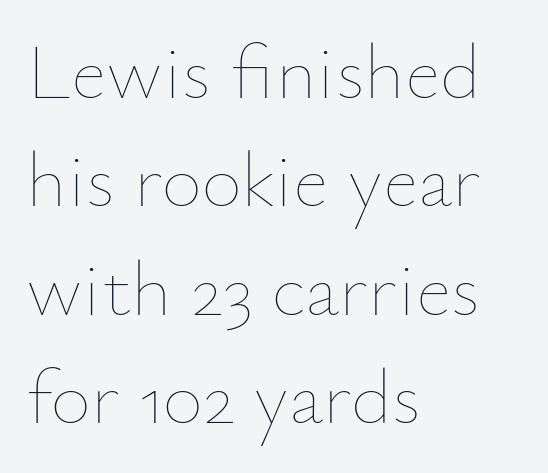
Q: Is the text bold? A: No.
Q: Is the text italic (slanted)? A: No, it is upright.
Q: Is the text underlined? A: No.
Q: How is the paragraph aligned? A: Left-aligned.
Q: Is the spacing between letters normal or unusually wide? A: Normal.
Q: Is the spacing between lines tight, normal or loose? A: Normal.
Q: Width (condensed, normal, or wide)? A: Normal.
Q: Stroke contrast? A: Low.
Q: x-height? A: Small.
Q: Monospaced? A: No.
